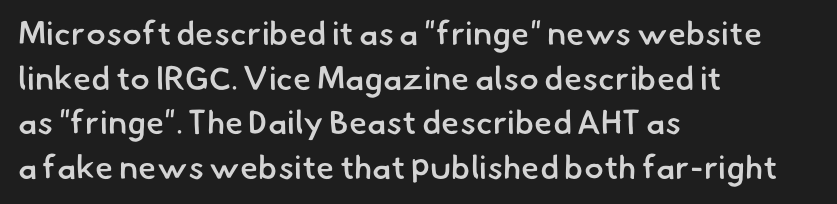
{"serif": "no", "bold": "semi", "weight": "semibold", "width": "normal", "stroke_contrast": "low", "x_height": "small", "monospaced": "no", "underline": "no", "align": "left", "line_spacing": "normal", "line_spacing_ratio": 1.35, "letter_spacing": "normal", "letter_spacing_em": 0.0, "glyph_px": 33}
